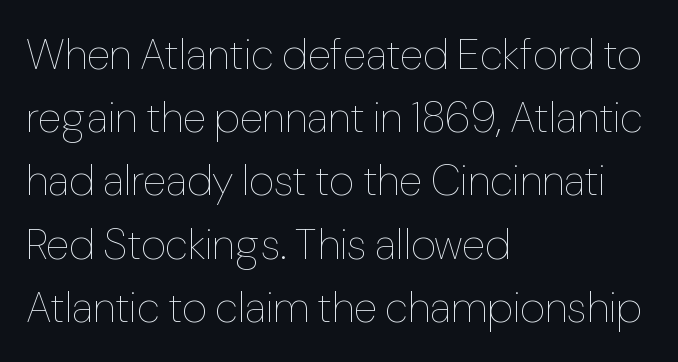
The image shows 43 px thin type, upright; set left-aligned, normal line spacing (1.47x), normal letter spacing, not underlined; low stroke contrast and a medium x-height.
